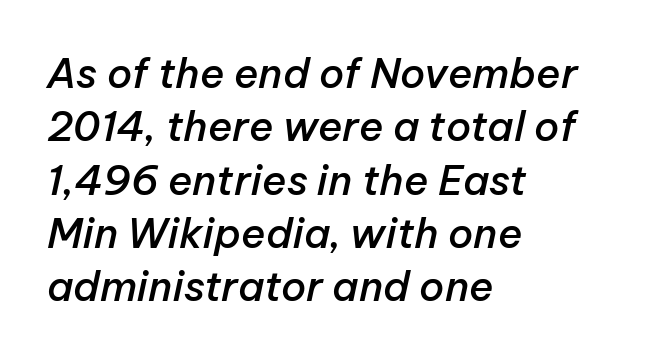
The zone under the glyphs is completely vacant. Looking at the ascenders, they clearly lean. The space between consecutive lines is moderate. Each glyph is drawn with semibold strokes, heavier than normal yet not fully bold.
